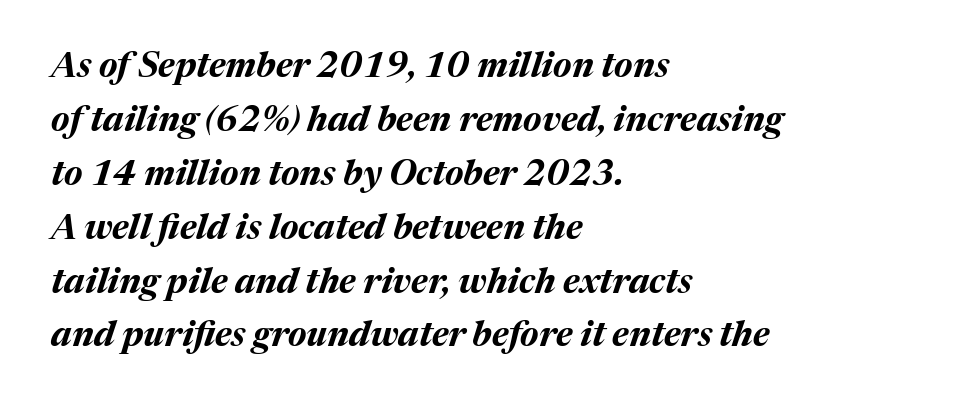
The image shows 35 px bold type, italic (leaning right); set left-aligned, normal line spacing (1.54x), normal letter spacing, not underlined; medium stroke contrast and a medium x-height.
